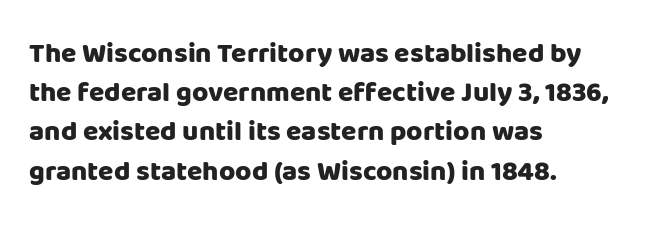
Q: Is the text bold? A: Yes.
Q: Is the text italic (slanted)? A: No, it is upright.
Q: Is the typeface a serif or a sans-serif typeface? A: Sans-serif.
Q: Is the text underlined? A: No.
Q: How is the paragraph aligned? A: Left-aligned.
Q: Is the spacing between letters normal or unusually wide? A: Normal.
Q: Is the spacing between lines tight, normal or loose? A: Normal.
Q: Width (condensed, normal, or wide)? A: Normal.
Q: Stroke contrast? A: Low.
Q: x-height? A: Large.
Q: Monospaced? A: No.
